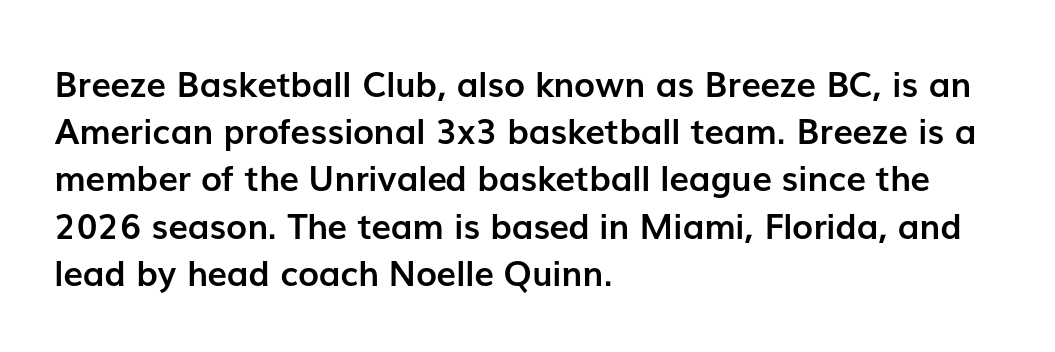
Q: Is the text bold? A: Yes.
Q: Is the text italic (slanted)? A: No, it is upright.
Q: Is the typeface a serif or a sans-serif typeface? A: Sans-serif.
Q: Is the text underlined? A: No.
Q: How is the paragraph aligned? A: Left-aligned.
Q: Is the spacing between letters normal or unusually wide? A: Normal.
Q: Is the spacing between lines tight, normal or loose? A: Normal.
Q: Width (condensed, normal, or wide)? A: Normal.
Q: Stroke contrast? A: Low.
Q: x-height? A: Medium.
Q: Monospaced? A: No.
